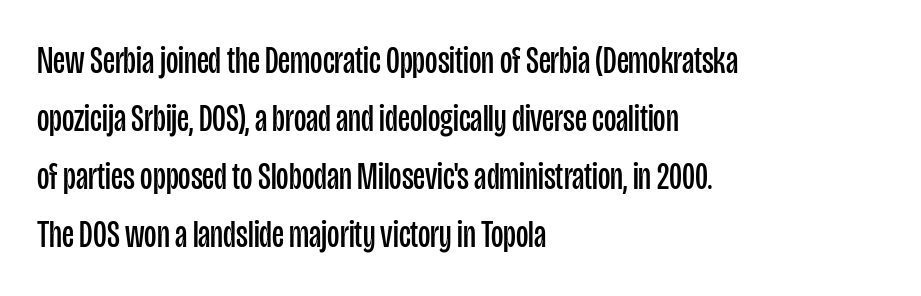
Horizontal bands of white between lines are of average thickness. The setting favours the left margin, as ordinary paragraphs usually do. Every character sits straight up, as roman type does. Nobody drew a line under any word here. Observe the ordinary spacing: letters are neighbours, not strangers. You could not count columns in this text — the font is proportionally spaced.
